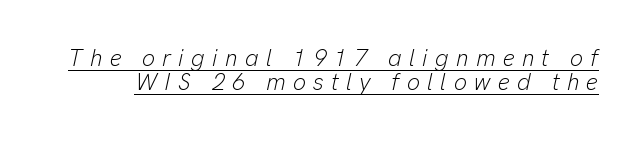
{"italic": "yes", "lean": "right", "slant_degrees": 13, "bold": "no", "underline": "yes", "line_spacing": "tight", "line_spacing_ratio": 1.03, "letter_spacing": "wide", "letter_spacing_em": 0.32, "glyph_px": 23}
